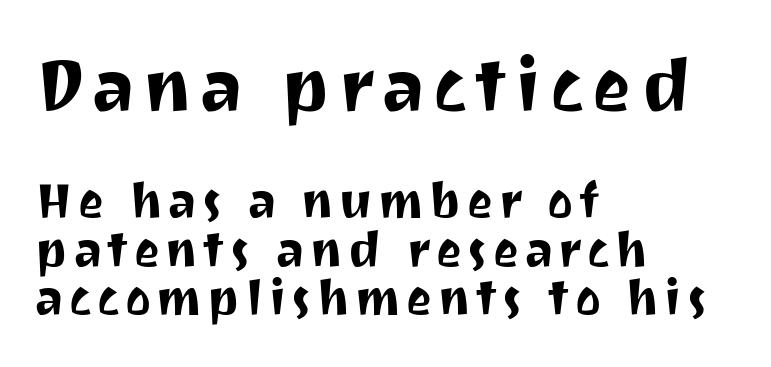
The typeface chosen for these lines omits serifs. Interline gaps are noticeably narrow in this sample. Just letters on the line, the space beneath them empty. Do the characters align in a grid? No, the font is proportional. This is roman type, the default non-slanted kind.
